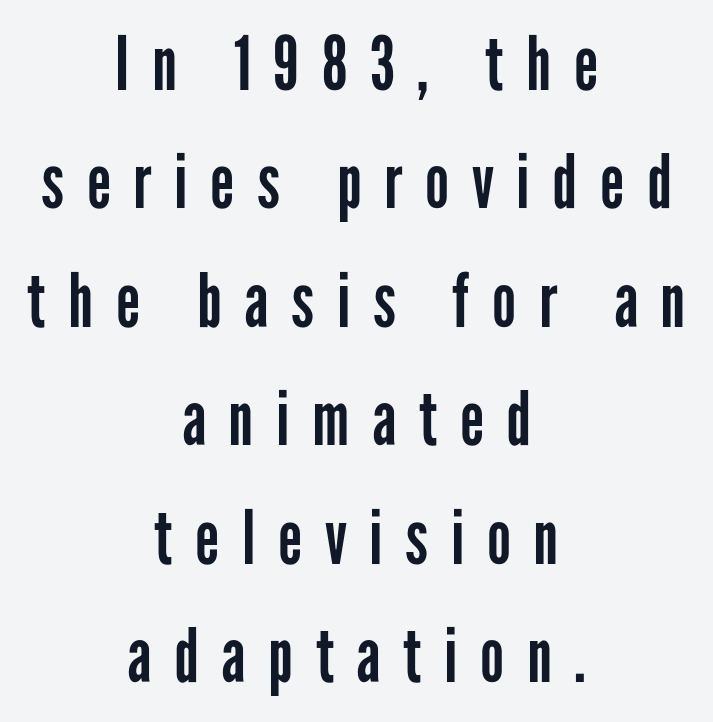
Q: Is the text bold? A: No.
Q: Is the text italic (slanted)? A: No, it is upright.
Q: Is the typeface a serif or a sans-serif typeface? A: Sans-serif.
Q: Is the text underlined? A: No.
Q: How is the paragraph aligned? A: Centered.
Q: Is the spacing between letters normal or unusually wide? A: Unusually wide.
Q: Is the spacing between lines tight, normal or loose? A: Normal.
Q: Width (condensed, normal, or wide)? A: Condensed.
Q: Stroke contrast? A: Low.
Q: x-height? A: Medium.
Q: Monospaced? A: No.
